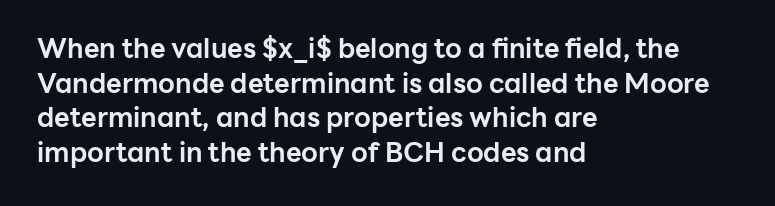
The image shows 27 px bold type, upright; set left-aligned, normal line spacing (1.28x), normal letter spacing, not underlined.
